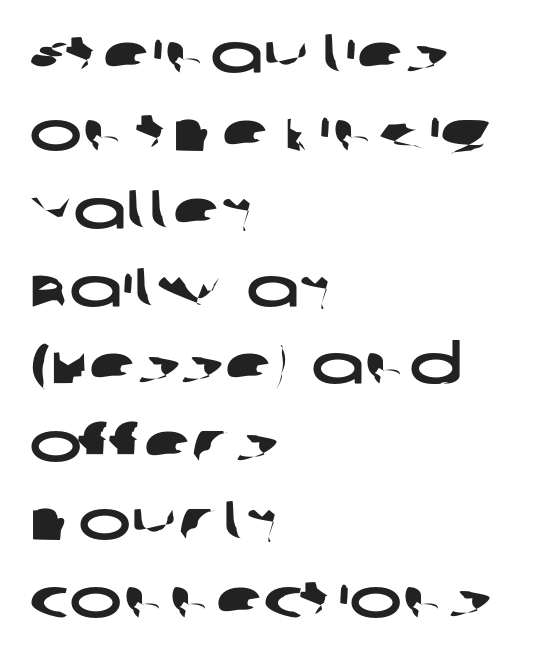
{"serif": "no", "width": "wide", "stroke_contrast": "low", "x_height": "large", "monospaced": "no", "underline": "no", "align": "left", "line_spacing": "normal", "line_spacing_ratio": 1.39, "letter_spacing": "normal", "letter_spacing_em": 0.0, "glyph_px": 56}
